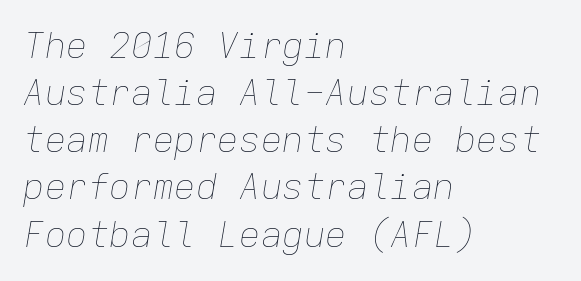
The image shows 36 px thin type, italic (leaning right), monospaced; set left-aligned, normal line spacing (1.31x), normal letter spacing, not underlined; low stroke contrast and a medium x-height.
